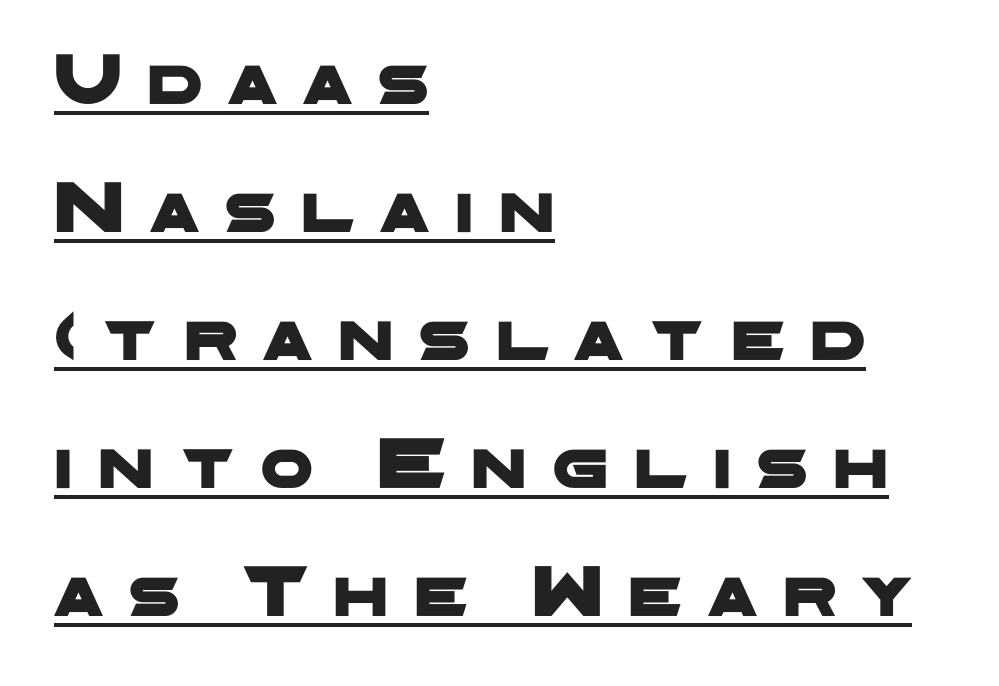
Q: Is the typeface a serif or a sans-serif typeface? A: Sans-serif.
Q: Is the text underlined? A: Yes.
Q: How is the paragraph aligned? A: Left-aligned.
Q: Is the spacing between letters normal or unusually wide? A: Unusually wide.
Q: Width (condensed, normal, or wide)? A: Wide.
Q: Stroke contrast? A: Low.
Q: x-height? A: Medium.
Q: Monospaced? A: No.
